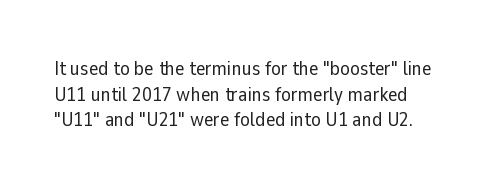
The image shows 20 px text type, upright; set left-aligned, normal line spacing (1.28x), normal letter spacing, not underlined.
